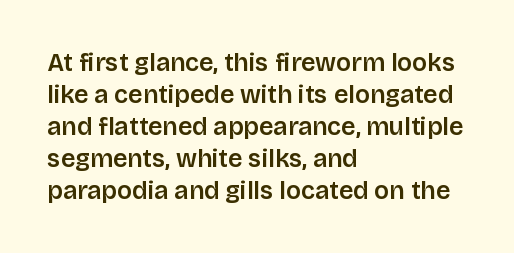
The image shows 25 px text type, upright; set left-aligned, normal line spacing (1.28x), normal letter spacing, not underlined.
